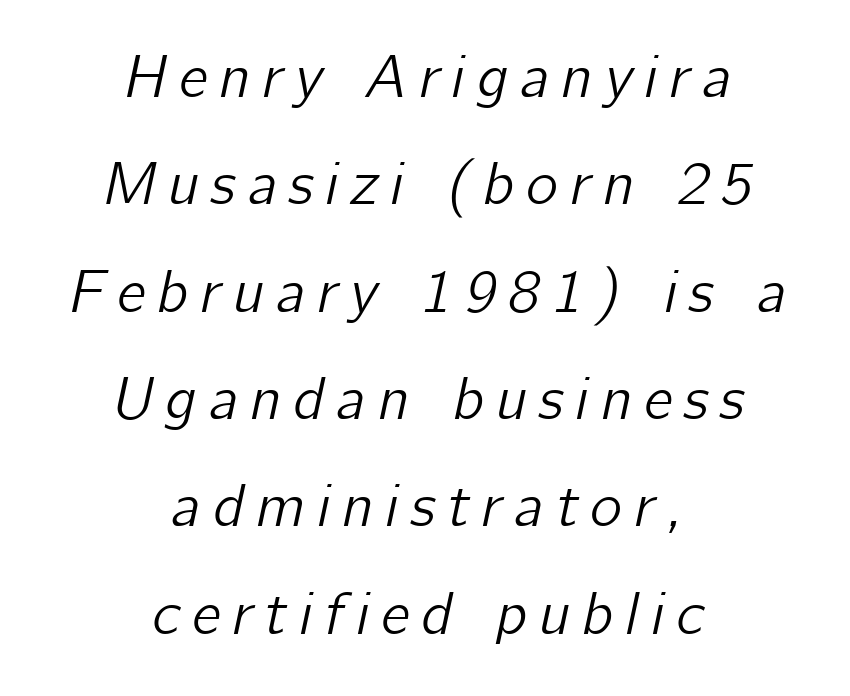
{"italic": "yes", "lean": "right", "slant_degrees": 12, "width": "normal", "stroke_contrast": "low", "x_height": "medium", "monospaced": "no", "underline": "no", "align": "center", "line_spacing_ratio": 1.76, "glyph_px": 61}
